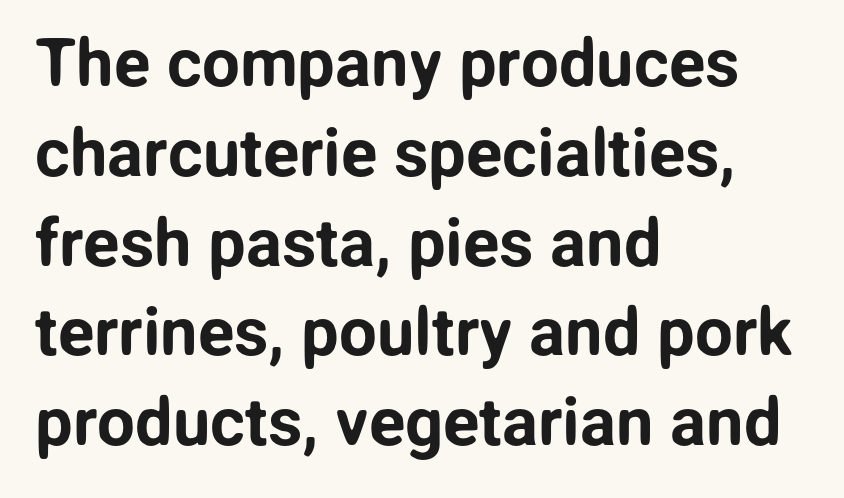
The line-height multiplier appears to be the usual default. Tracking here is standard; glyphs follow each other at the usual distance. The face used here is a sans, in the tradition of grotesques and geometrics. The paragraph shown leans on its left margin. The lettering holds an erect, upright posture throughout.
